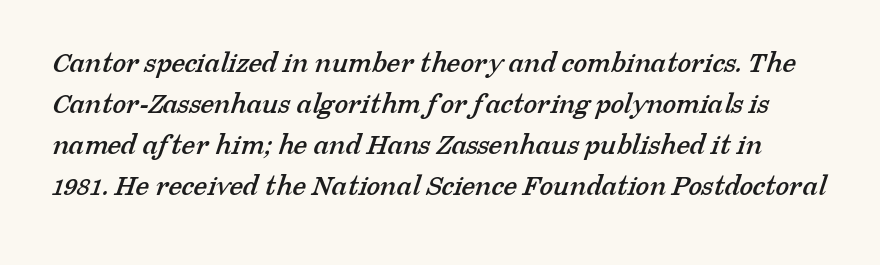
The image shows 31 px serif type; set normal line spacing (1.32x), normal letter spacing, not underlined; low stroke contrast and a medium x-height.
